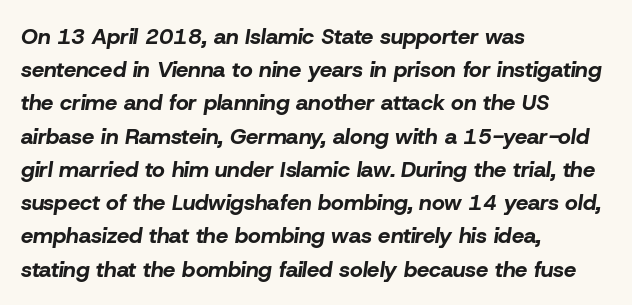
Notice how thick the strokes are: this is what a full bold looks like. Rows of type keep a routine distance in the vertical direction. The rendering anchors every line to the left-hand side. Unmarked baselines from the first word to the last. Emphasis-style slanted type is in use. Standard letterfit; no display-style spreading of the glyphs.
